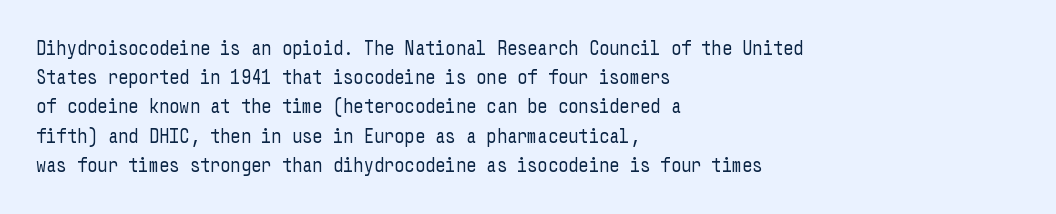
Q: Is the text bold? A: No.
Q: Is the text italic (slanted)? A: No, it is upright.
Q: Is the text underlined? A: No.
Q: How is the paragraph aligned? A: Left-aligned.
Q: Is the spacing between letters normal or unusually wide? A: Normal.
Q: Is the spacing between lines tight, normal or loose? A: Normal.
